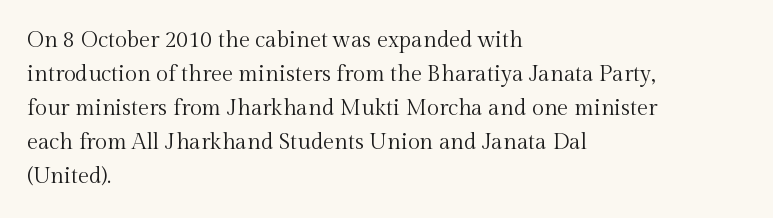
Q: Is the text bold? A: No.
Q: Is the text italic (slanted)? A: No, it is upright.
Q: Is the text underlined? A: No.
Q: How is the paragraph aligned? A: Left-aligned.
Q: Is the spacing between letters normal or unusually wide? A: Normal.
Q: Is the spacing between lines tight, normal or loose? A: Normal.
